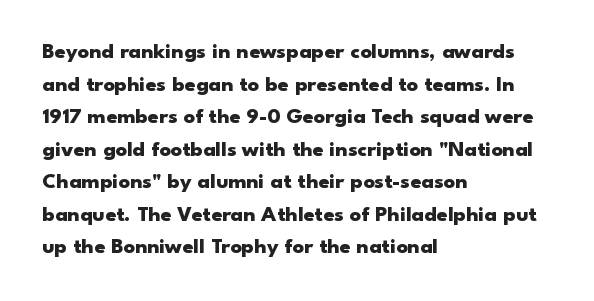
The letters stand straight up with perfectly vertical stems. Vertical spacing — default. Beneath every word, the page is bare. Typeset ragged right — the left edge is the straight one.
